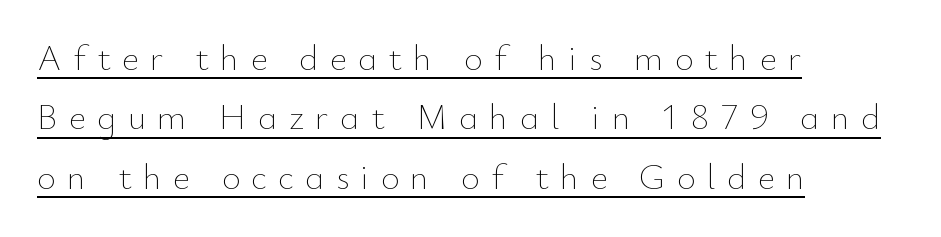
Q: Is the text bold? A: No.
Q: Is the text italic (slanted)? A: No, it is upright.
Q: Is the text underlined? A: Yes.
Q: How is the paragraph aligned? A: Left-aligned.
Q: Is the spacing between letters normal or unusually wide? A: Unusually wide.
Q: Is the spacing between lines tight, normal or loose? A: Normal.
Q: Width (condensed, normal, or wide)? A: Normal.
Q: Stroke contrast? A: Low.
Q: x-height? A: Small.
Q: Monospaced? A: No.
